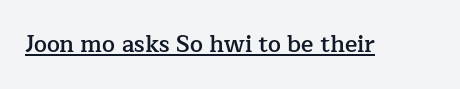
Q: Is the text bold? A: Semi-bold.
Q: Is the text italic (slanted)? A: No, it is upright.
Q: Is the text underlined? A: Yes.
Q: Is the spacing between letters normal or unusually wide? A: Normal.
